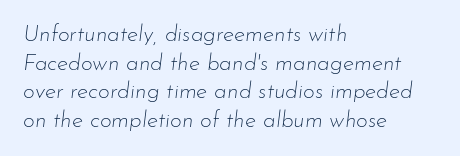
{"italic": "yes", "lean": "right", "slant_degrees": 7, "bold": "no", "underline": "no", "align": "left", "line_spacing_ratio": 1.24, "letter_spacing": "normal", "letter_spacing_em": 0.0, "glyph_px": 23}
